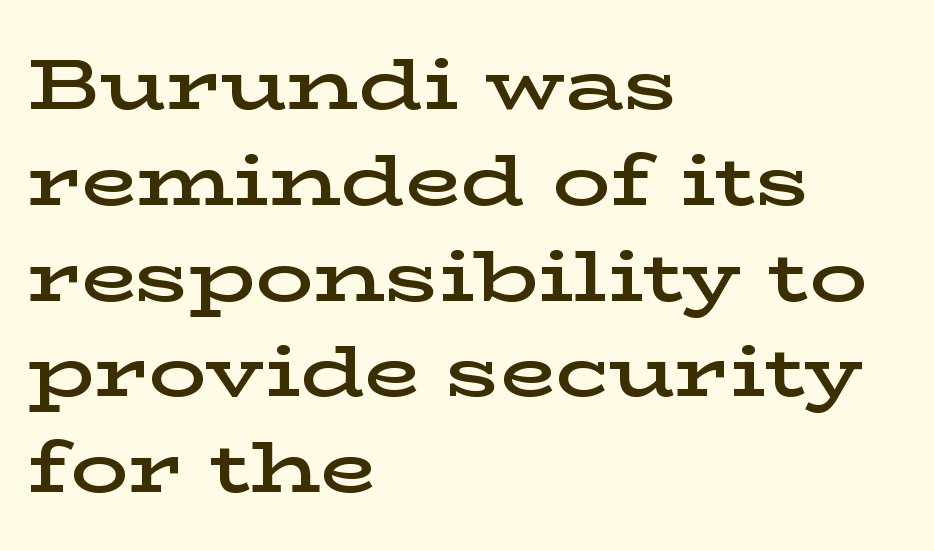
The image shows 72 px semibold, wide serif type, upright; set left-aligned, normal line spacing (1.33x), normal letter spacing, not underlined; low stroke contrast and a medium x-height.
